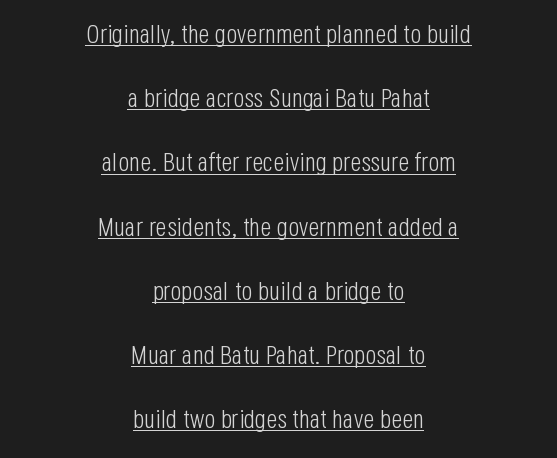
The image shows 26 px text type, upright; set centered, loose line spacing (2.47x), normal letter spacing, underlined.
